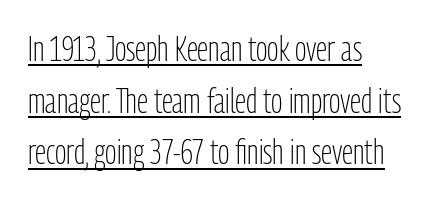
Q: Is the text bold? A: No.
Q: Is the text italic (slanted)? A: No, it is upright.
Q: Is the typeface a serif or a sans-serif typeface? A: Sans-serif.
Q: Is the text underlined? A: Yes.
Q: How is the paragraph aligned? A: Left-aligned.
Q: Is the spacing between letters normal or unusually wide? A: Normal.
Q: Is the spacing between lines tight, normal or loose? A: Normal.
Q: Width (condensed, normal, or wide)? A: Condensed.
Q: Stroke contrast? A: Low.
Q: x-height? A: Medium.
Q: Monospaced? A: No.
